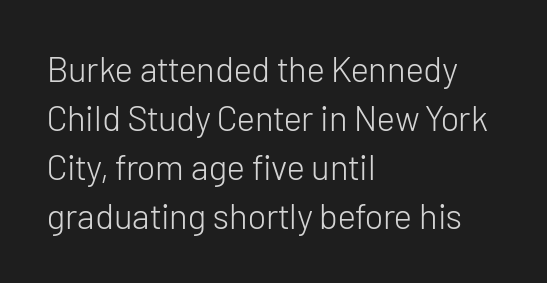
The image shows 35 px light sans-serif type, upright; set left-aligned, normal line spacing (1.4x), normal letter spacing, not underlined; low stroke contrast and a medium x-height.
